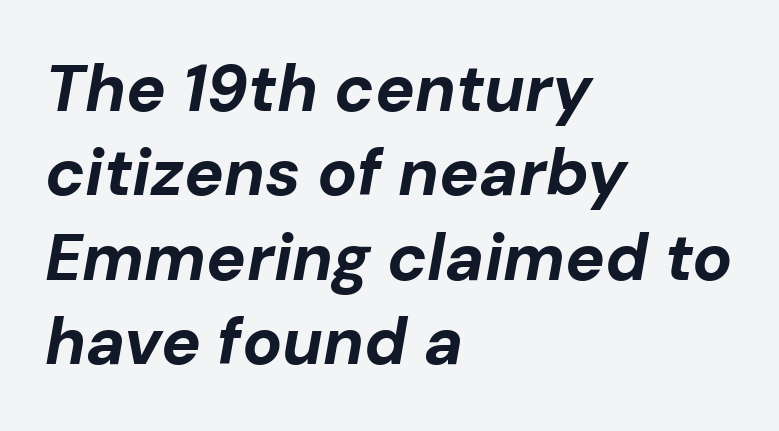
{"italic": "yes", "lean": "right", "slant_degrees": 10, "bold": "yes", "weight": "bold", "width": "normal", "stroke_contrast": "low", "x_height": "medium", "monospaced": "no", "underline": "no", "align": "left", "line_spacing": "normal", "line_spacing_ratio": 1.28, "letter_spacing": "normal", "letter_spacing_em": 0.0, "glyph_px": 66}
